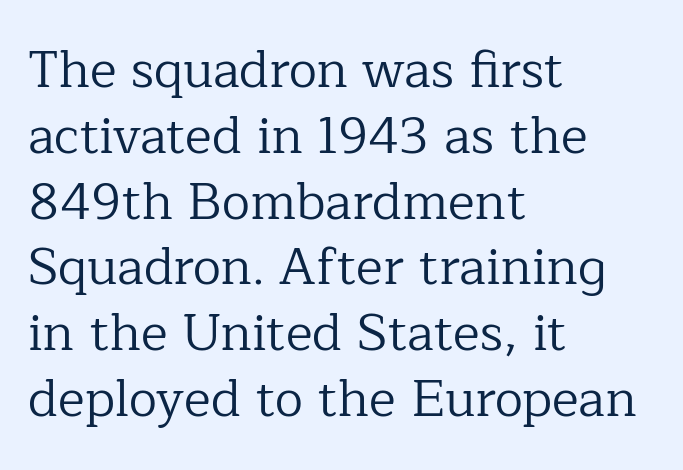
The image shows 51 px regular-weight serif type, upright; set left-aligned, normal line spacing (1.29x), normal letter spacing, not underlined; low stroke contrast and a medium x-height.
